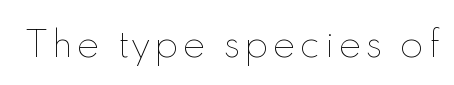
{"italic": "no", "bold": "no", "weight": "thin", "width": "normal", "x_height": "small", "monospaced": "no", "underline": "no", "glyph_px": 34}
